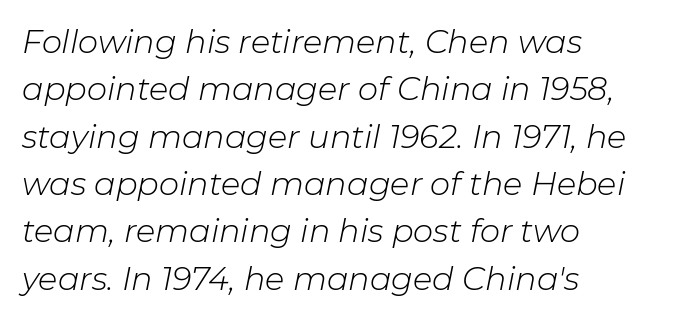
{"italic": "yes", "lean": "right", "slant_degrees": 11, "bold": "no", "weight": "light", "width": "normal", "stroke_contrast": "low", "x_height": "medium", "monospaced": "no", "underline": "no", "align": "left", "line_spacing": "normal", "line_spacing_ratio": 1.48, "letter_spacing": "normal", "letter_spacing_em": 0.0, "glyph_px": 32}
